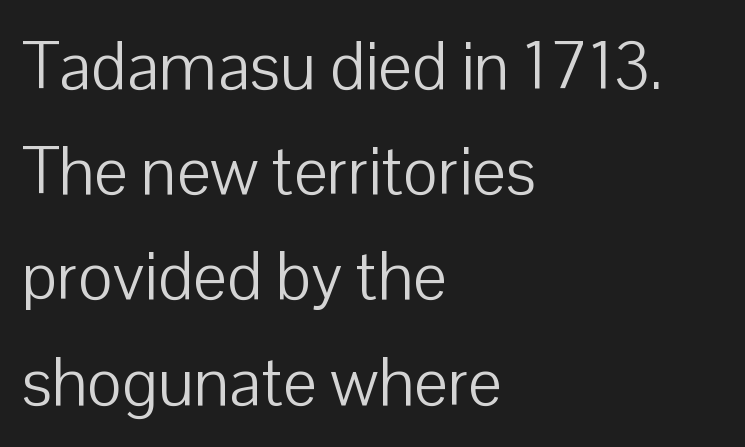
Line spacing here is normal. The passage shown is not bold in any degree. Every character sits straight up, as roman type does. The rendering anchors every line to the left-hand side.
